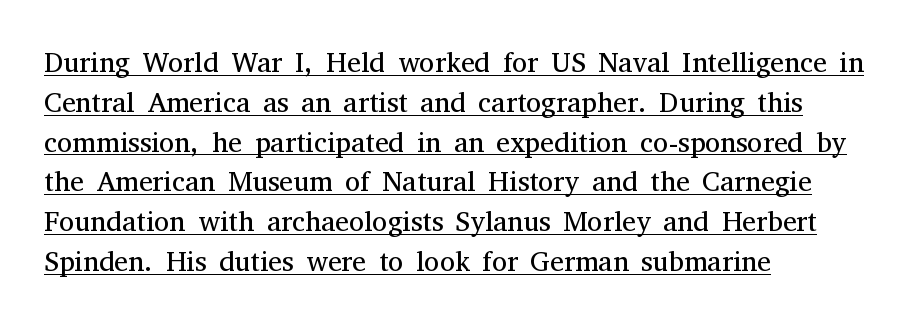
{"serif": "yes", "italic": "no", "bold": "no", "weight": "regular", "width": "normal", "stroke_contrast": "medium", "x_height": "medium", "monospaced": "no", "underline": "yes", "align": "left", "line_spacing": "normal", "line_spacing_ratio": 1.42, "letter_spacing": "normal", "letter_spacing_em": 0.0, "glyph_px": 28}
